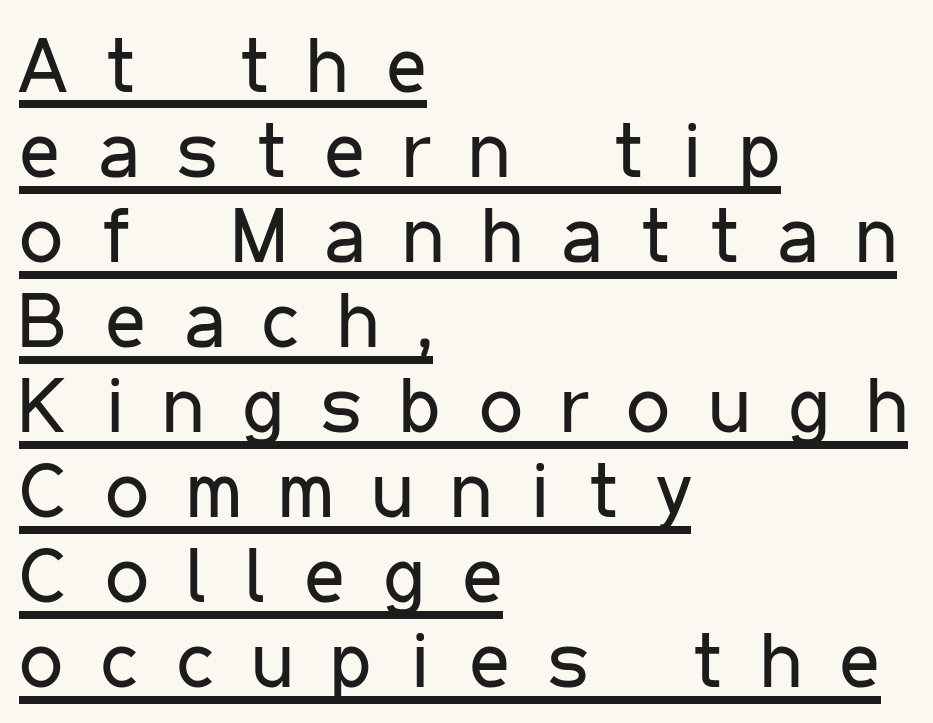
{"serif": "no", "italic": "no", "bold": "no", "weight": "regular", "width": "condensed", "stroke_contrast": "low", "x_height": "medium", "monospaced": "no", "underline": "yes", "align": "left", "line_spacing": "tight", "line_spacing_ratio": 1.09, "letter_spacing": "wide", "letter_spacing_em": 0.49, "glyph_px": 78}
